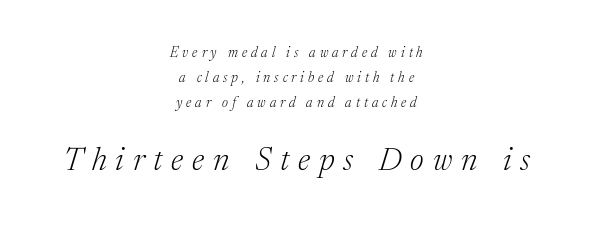
The image shows 32 px light serif type, italic (leaning right); set centered, line spacing 1.77x, unusually wide letter spacing (+0.28 em), not underlined; the second (bottom) block is 2.29x larger; medium stroke contrast and a medium x-height.
